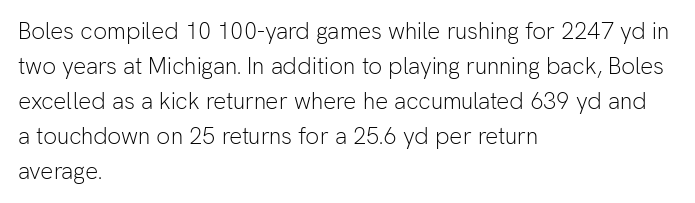
Weight: not bold — regular or lighter. The typesetter chose a ragged-right arrangement here. Each new line begins a customary step beneath the previous one. You could call the tracking neutral — neither tight nor loose. Only glyphs here, with clear space below each row. You can tell it's not italic because the verticals are truly vertical.
